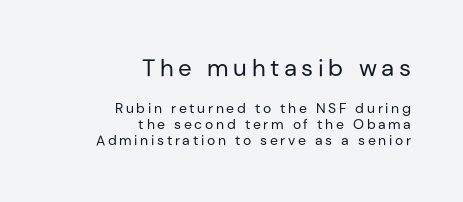
Q: Is the text bold? A: No.
Q: Is the text italic (slanted)? A: No, it is upright.
Q: Is the text underlined? A: No.
Q: How is the paragraph aligned? A: Right-aligned.
Q: Is the spacing between lines tight, normal or loose? A: Tight.
Q: Which block of text is set in a larger size, the first (top) or the second (bottom)? A: The first (top) one.
